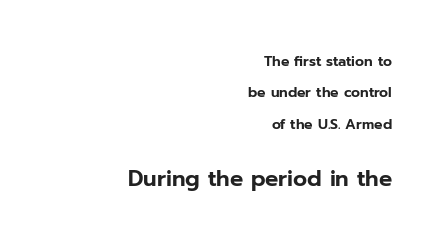
Q: Is the text italic (slanted)? A: No, it is upright.
Q: Is the text underlined? A: No.
Q: How is the paragraph aligned? A: Right-aligned.
Q: Is the spacing between letters normal or unusually wide? A: Normal.
Q: Is the spacing between lines tight, normal or loose? A: Loose.
Q: Which block of text is set in a larger size, the first (top) or the second (bottom)? A: The second (bottom) one.
